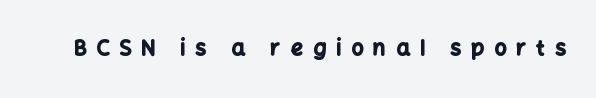
Underlining? Definitely not there. Tall strokes in this sample are plumb rather than angled. Weight check: bold — yes, fully. Observe the wide spacing: letters keep a clear distance from each other.
